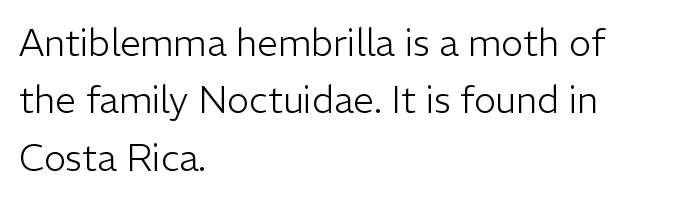
The image shows 37 px light sans-serif type, upright; set left-aligned, normal line spacing (1.55x), normal letter spacing, not underlined; low stroke contrast and a medium x-height.
